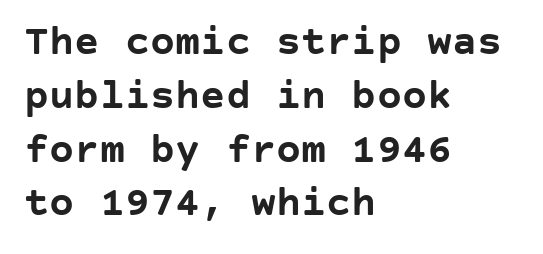
{"serif": "no", "italic": "no", "bold": "yes", "weight": "semibold", "width": "normal", "stroke_contrast": "low", "x_height": "large", "underline": "no", "align": "left", "line_spacing": "normal", "line_spacing_ratio": 1.28, "letter_spacing": "normal", "letter_spacing_em": 0.0, "glyph_px": 42}
